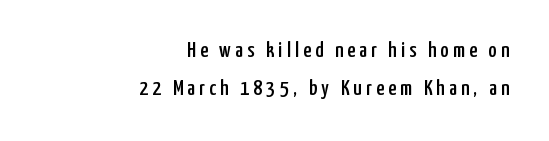
{"italic": "no", "underline": "no", "align": "right", "line_spacing_ratio": 1.73, "glyph_px": 22}
